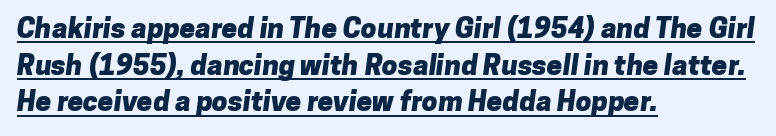
The typesetter chose a ragged-right arrangement here. Heavy-handed strokes throughout: this text is bold. Underlined type. A typesetter would label this face a sans.
